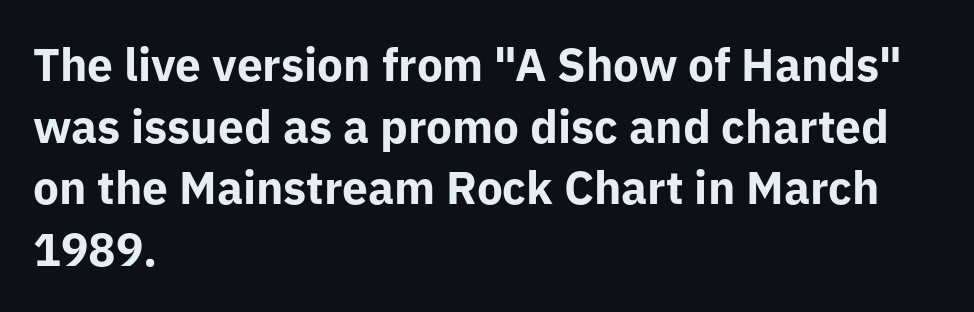
Q: Is the text bold? A: Yes.
Q: Is the text italic (slanted)? A: No, it is upright.
Q: Is the typeface a serif or a sans-serif typeface? A: Sans-serif.
Q: Is the text underlined? A: No.
Q: How is the paragraph aligned? A: Left-aligned.
Q: Is the spacing between letters normal or unusually wide? A: Normal.
Q: Is the spacing between lines tight, normal or loose? A: Normal.
Q: Width (condensed, normal, or wide)? A: Normal.
Q: Stroke contrast? A: Low.
Q: x-height? A: Medium.
Q: Monospaced? A: No.
